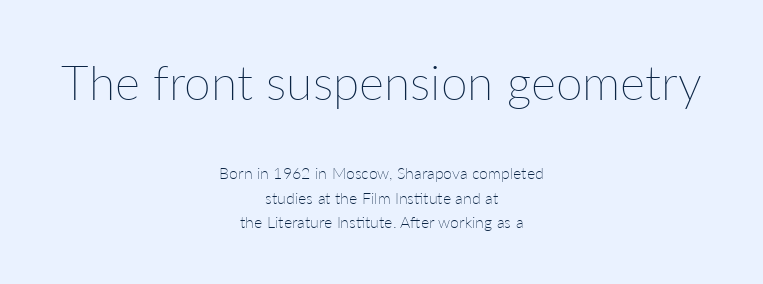
Q: Is the text bold? A: No.
Q: Is the text italic (slanted)? A: No, it is upright.
Q: Is the text underlined? A: No.
Q: How is the paragraph aligned? A: Centered.
Q: Is the spacing between letters normal or unusually wide? A: Normal.
Q: Is the spacing between lines tight, normal or loose? A: Normal.
Q: Which block of text is set in a larger size, the first (top) or the second (bottom)? A: The first (top) one.
Q: Width (condensed, normal, or wide)? A: Normal.
Q: Stroke contrast? A: Low.
Q: x-height? A: Medium.
Q: Monospaced? A: No.
